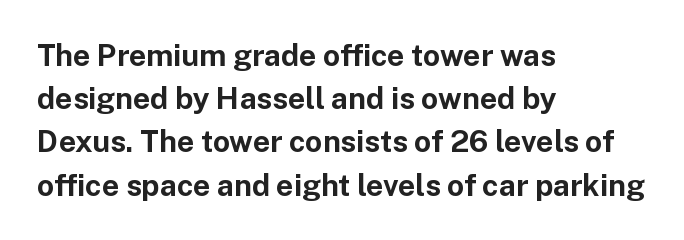
The image shows 30 px bold sans-serif type, upright; set left-aligned, normal line spacing (1.44x), normal letter spacing, not underlined; low stroke contrast and a medium x-height.
